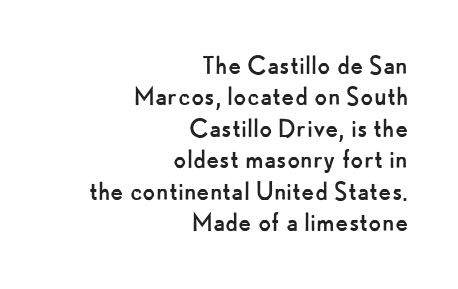
Q: Is the text bold? A: No.
Q: Is the text italic (slanted)? A: No, it is upright.
Q: Is the typeface a serif or a sans-serif typeface? A: Sans-serif.
Q: Is the text underlined? A: No.
Q: How is the paragraph aligned? A: Right-aligned.
Q: Is the spacing between letters normal or unusually wide? A: Normal.
Q: Is the spacing between lines tight, normal or loose? A: Tight.
Q: Width (condensed, normal, or wide)? A: Normal.
Q: Stroke contrast? A: Low.
Q: x-height? A: Small.
Q: Monospaced? A: No.
